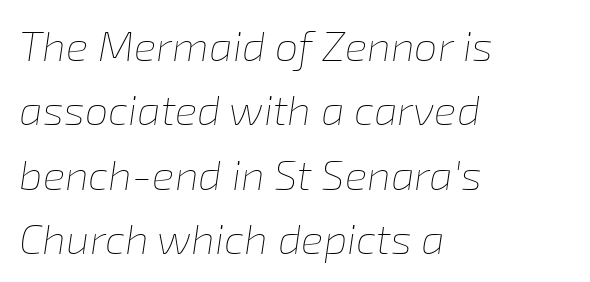
The image shows 42 px thin type, italic (leaning right); set left-aligned, normal line spacing (1.53x), normal letter spacing, not underlined; low stroke contrast and a medium x-height.
